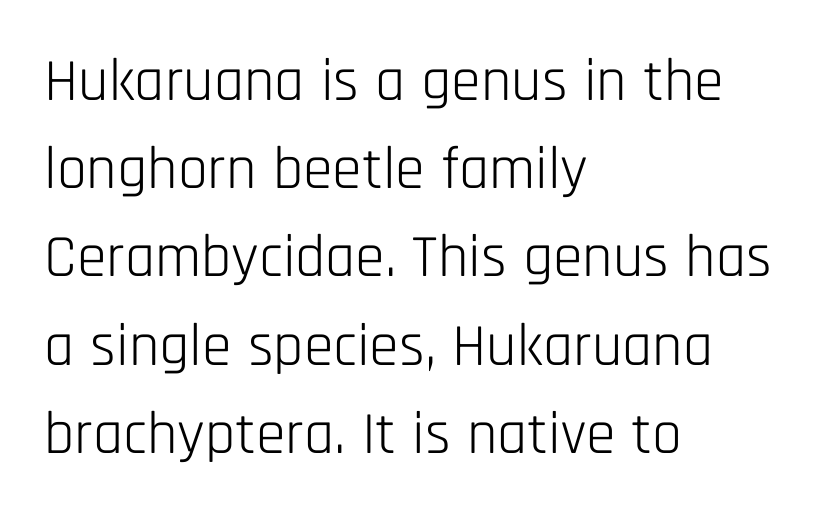
The image shows 60 px light, condensed sans-serif type, upright; set left-aligned, normal line spacing (1.47x), normal letter spacing, not underlined; low stroke contrast and a large x-height.
